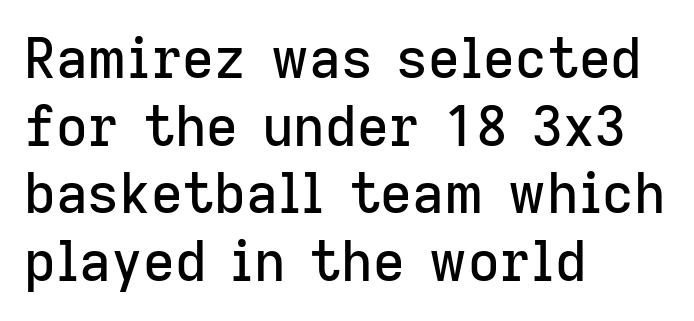
The image shows 55 px sans-serif type, upright; set left-aligned, line spacing 1.23x, normal letter spacing, not underlined; low stroke contrast and a medium x-height.
